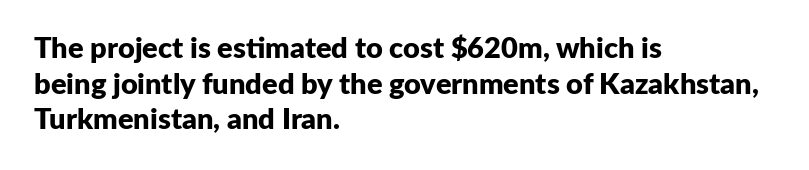
Q: Is the text bold? A: Yes.
Q: Is the text italic (slanted)? A: No, it is upright.
Q: Is the typeface a serif or a sans-serif typeface? A: Sans-serif.
Q: Is the text underlined? A: No.
Q: How is the paragraph aligned? A: Left-aligned.
Q: Is the spacing between letters normal or unusually wide? A: Normal.
Q: Width (condensed, normal, or wide)? A: Normal.
Q: Stroke contrast? A: Low.
Q: x-height? A: Medium.
Q: Monospaced? A: No.
